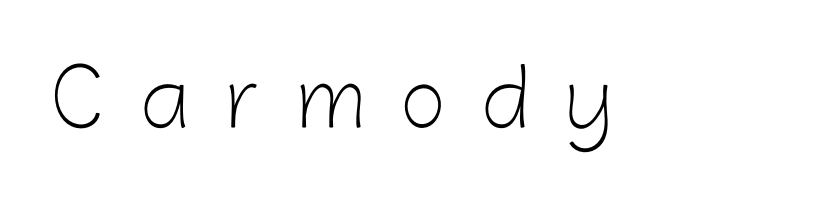
Anything drawn beneath the words? Only blank space. The weight would be labelled regular, book, light, or lighter still. These lines are rendered in a variable-pitch font. Spacing between characters has been opened up far beyond the box default.
